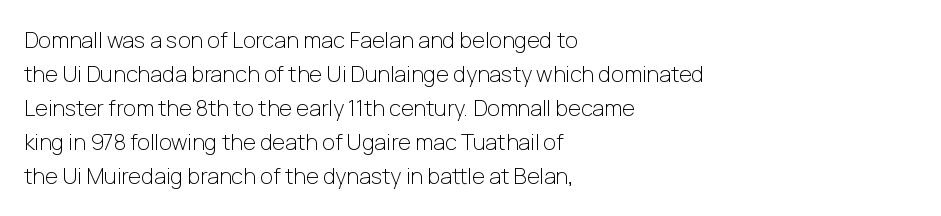
{"italic": "no", "bold": "no", "underline": "no", "align": "left", "line_spacing": "normal", "line_spacing_ratio": 1.55, "letter_spacing": "normal", "letter_spacing_em": 0.0, "glyph_px": 22}
